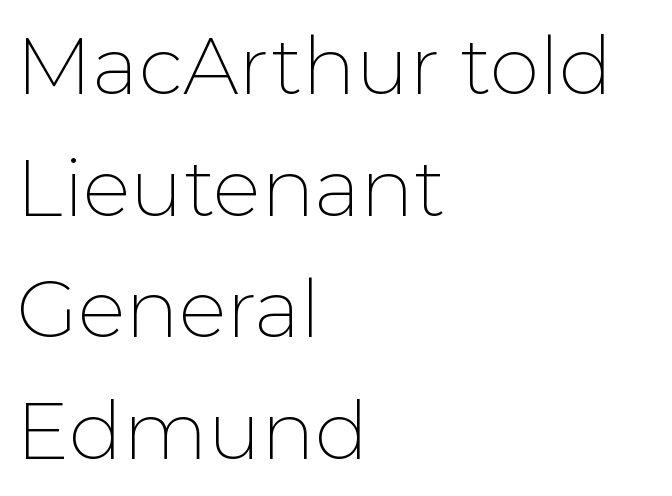
Q: Is the text bold? A: No.
Q: Is the text italic (slanted)? A: No, it is upright.
Q: Is the typeface a serif or a sans-serif typeface? A: Sans-serif.
Q: Is the text underlined? A: No.
Q: How is the paragraph aligned? A: Left-aligned.
Q: Is the spacing between letters normal or unusually wide? A: Normal.
Q: Is the spacing between lines tight, normal or loose? A: Normal.
Q: Width (condensed, normal, or wide)? A: Normal.
Q: Stroke contrast? A: Low.
Q: x-height? A: Medium.
Q: Monospaced? A: No.
